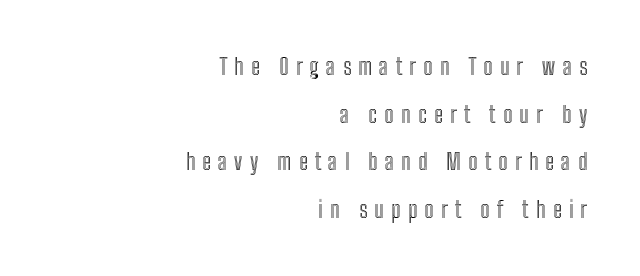
Ordinary non-slanted type is in use. The glyphs are unaccompanied by any horizontal stroke below them. Look at the tracking — it's clearly loosened, letters drifting apart. The passage is arranged like a letterhead date or caption credit — flush right.
